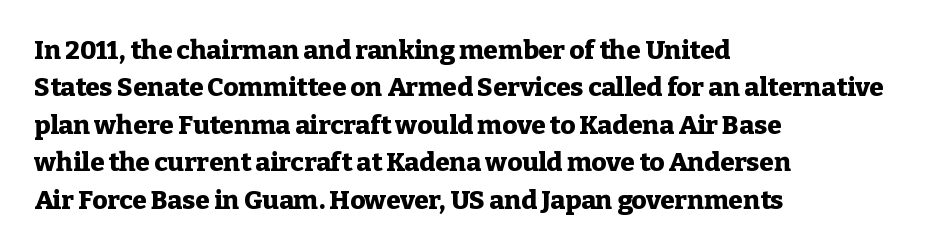
When letters stand straight like this, we call the style roman or upright. A clean baseline with only descenders dipping below it. Horizontally, the lines are justified to the leading edge only. Is there much room between lines? A standard amount, neither cramped nor airy.
